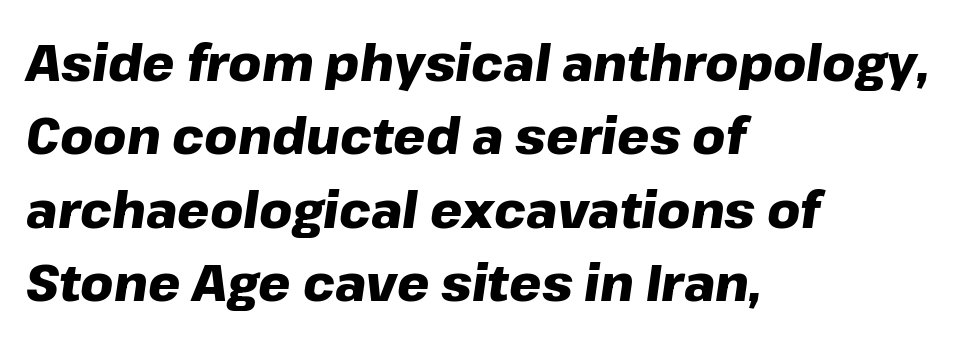
Q: Is the text bold? A: Yes.
Q: Is the text italic (slanted)? A: Yes, it leans right by about 8 degrees.
Q: Is the text underlined? A: No.
Q: How is the paragraph aligned? A: Left-aligned.
Q: Is the spacing between letters normal or unusually wide? A: Normal.
Q: Is the spacing between lines tight, normal or loose? A: Normal.
Q: Width (condensed, normal, or wide)? A: Normal.
Q: Stroke contrast? A: Low.
Q: x-height? A: Medium.
Q: Monospaced? A: No.
